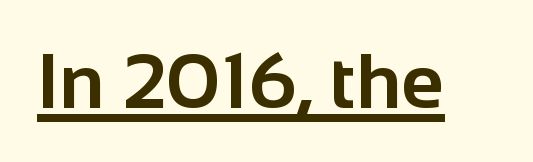
Q: Is the text bold? A: Yes.
Q: Is the text italic (slanted)? A: No, it is upright.
Q: Is the typeface a serif or a sans-serif typeface? A: Sans-serif.
Q: Is the text underlined? A: Yes.
Q: Is the spacing between letters normal or unusually wide? A: Normal.
Q: Width (condensed, normal, or wide)? A: Normal.
Q: Stroke contrast? A: Low.
Q: x-height? A: Medium.
Q: Monospaced? A: No.
